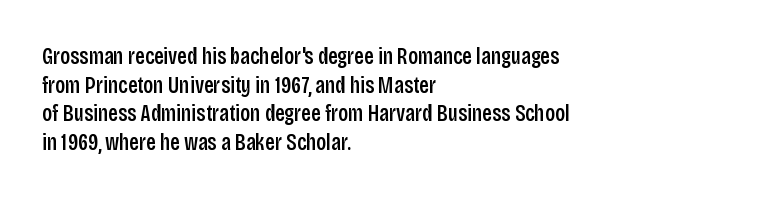
The image shows 23 px text type, upright; set left-aligned, normal line spacing (1.25x), normal letter spacing, not underlined.
